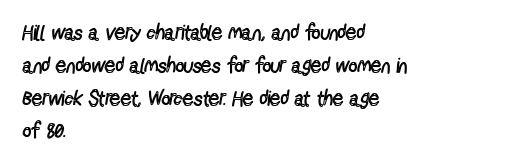
{"bold": "no", "underline": "no", "align": "left", "line_spacing": "normal", "line_spacing_ratio": 1.56, "letter_spacing": "normal", "letter_spacing_em": 0.0, "glyph_px": 21}
